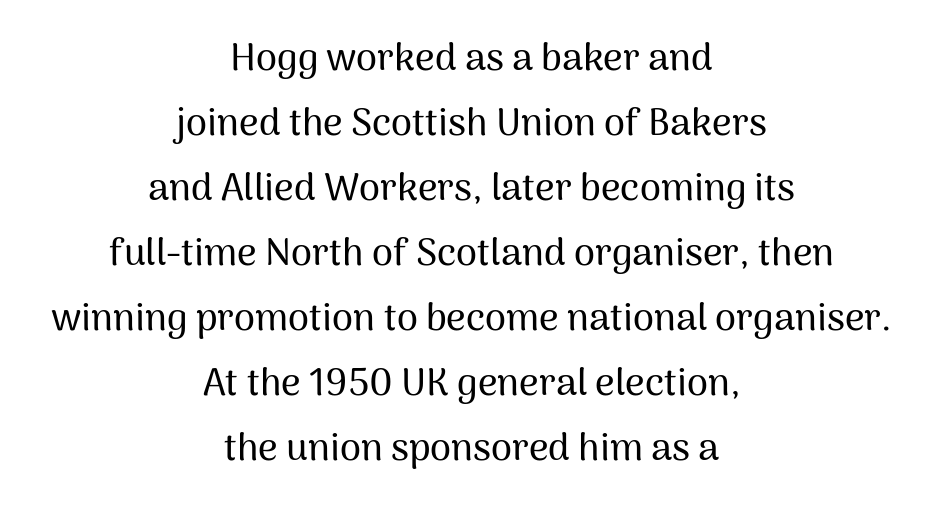
Q: Is the text italic (slanted)? A: No, it is upright.
Q: Is the typeface a serif or a sans-serif typeface? A: Sans-serif.
Q: Is the text underlined? A: No.
Q: How is the paragraph aligned? A: Centered.
Q: Is the spacing between letters normal or unusually wide? A: Normal.
Q: Width (condensed, normal, or wide)? A: Normal.
Q: Stroke contrast? A: Medium.
Q: x-height? A: Medium.
Q: Monospaced? A: No.
